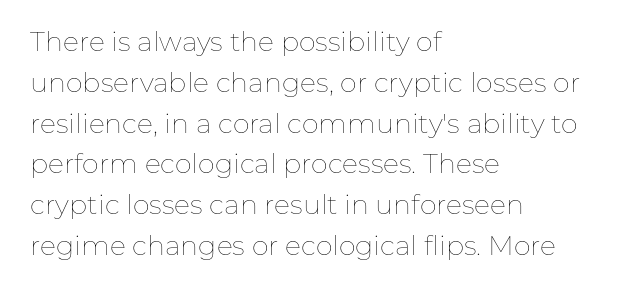
{"italic": "no", "bold": "no", "underline": "no", "align": "left", "line_spacing": "normal", "line_spacing_ratio": 1.51, "letter_spacing": "normal", "letter_spacing_em": 0.0, "glyph_px": 27}
